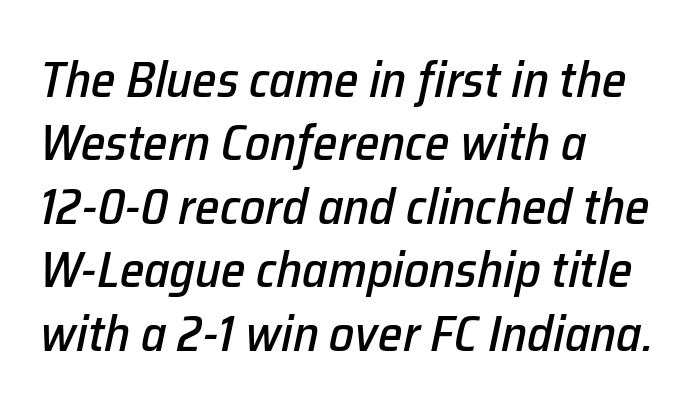
The image shows 50 px text type, italic (leaning right); set left-aligned, normal line spacing (1.27x), normal letter spacing, not underlined; low stroke contrast and a medium x-height.
